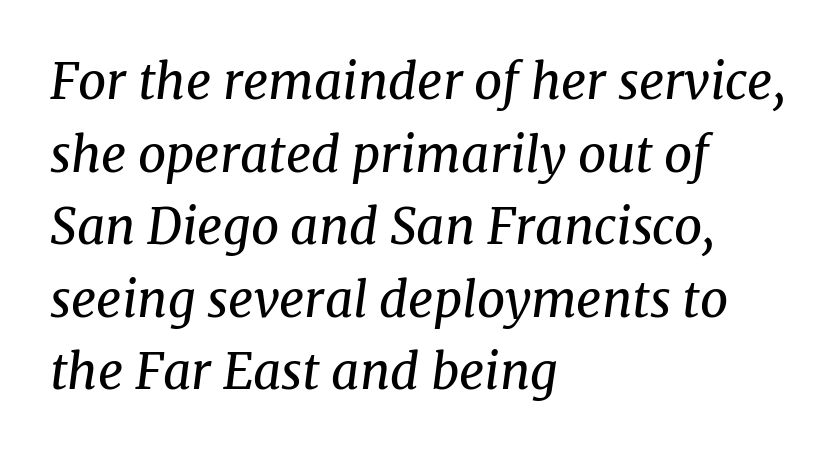
{"serif": "yes", "italic": "yes", "lean": "right", "slant_degrees": 8, "bold": "no", "weight": "regular", "width": "normal", "stroke_contrast": "medium", "x_height": "medium", "monospaced": "no", "underline": "no", "align": "left", "line_spacing": "normal", "line_spacing_ratio": 1.48, "letter_spacing": "normal", "letter_spacing_em": 0.0, "glyph_px": 49}
